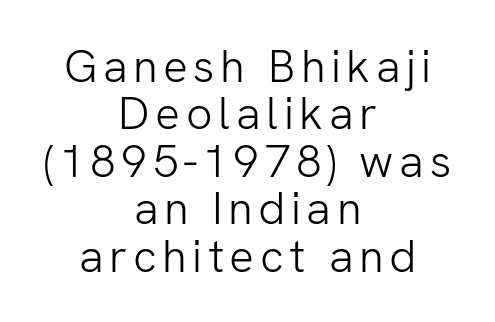
Grotesque or geometric, the face here clearly has no serifs. The compositor balanced each line on the midline. It's the straight-up-and-down kind of type. Is this a fixed-width face? No — the glyphs have proportional, varying widths.
